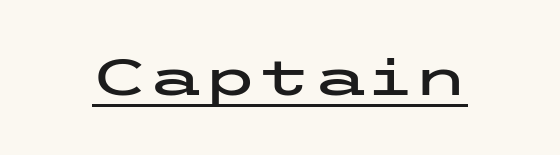
The image shows 50 px wide sans-serif type, upright; set normal letter spacing, underlined; low stroke contrast and a medium x-height.
